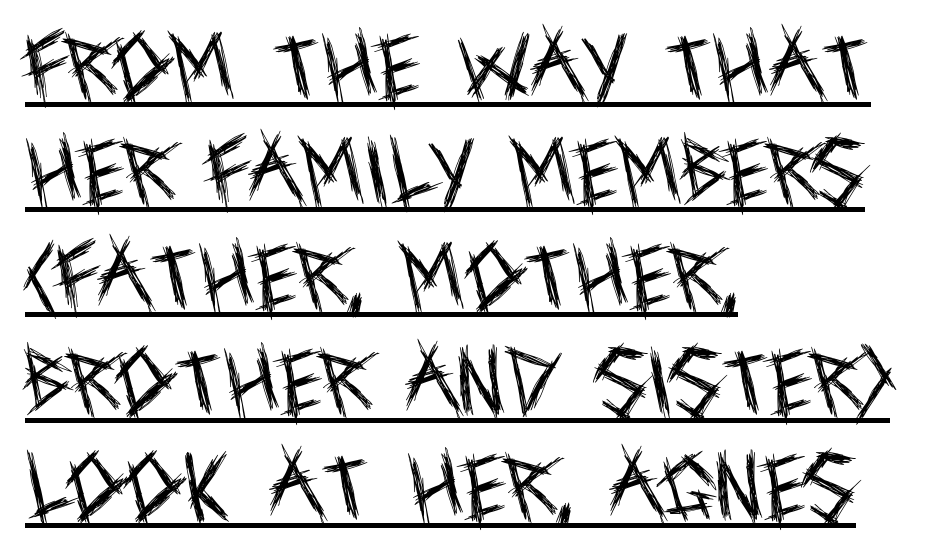
Interline gaps are of average width in this sample. Stroke thickness stays within the range of a standard reading face or lighter. Note: no serifs on the glyphs. The paragraph shown leans on its left margin. Glance below the letters and you will spot a drawn line.
